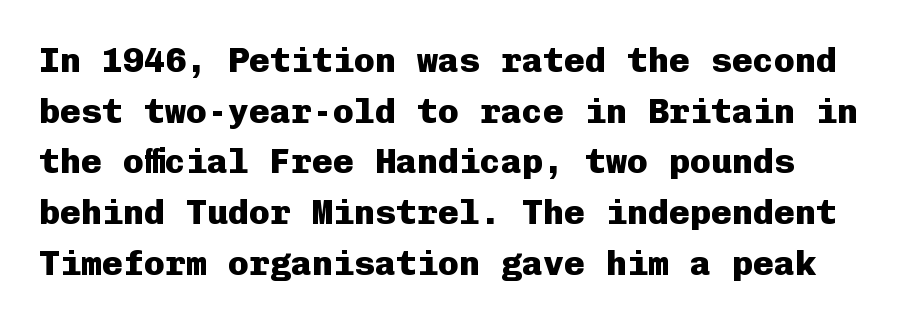
The image shows 35 px heavy sans-serif type, upright, monospaced; set normal line spacing (1.45x), normal letter spacing, not underlined; low stroke contrast and a medium x-height.
